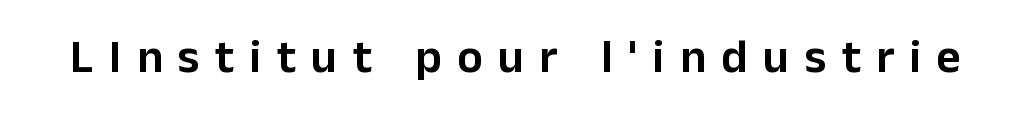
Q: Is the text italic (slanted)? A: No, it is upright.
Q: Is the typeface a serif or a sans-serif typeface? A: Sans-serif.
Q: Is the text underlined? A: No.
Q: Is the spacing between letters normal or unusually wide? A: Unusually wide.
Q: Width (condensed, normal, or wide)? A: Normal.
Q: Stroke contrast? A: Low.
Q: x-height? A: Medium.
Q: Monospaced? A: No.
